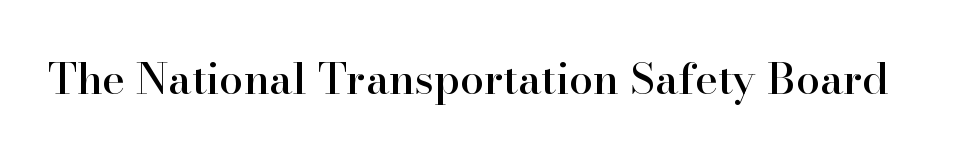
The image shows 43 px serif type, upright; set normal letter spacing, not underlined; high stroke contrast and a small x-height.
